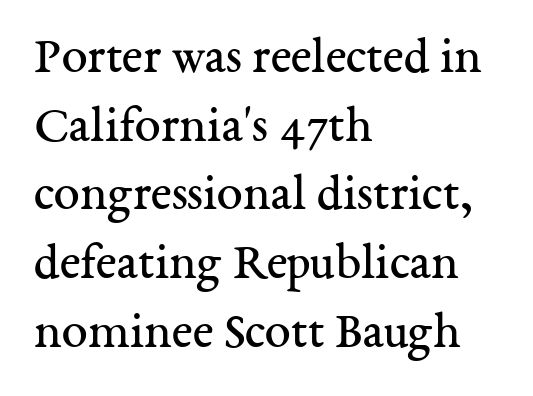
A typesetter would call this leading conventional body-copy spacing. Little horizontal feet cap the strokes, marking this as serif type. Students, note that the glyphs here touch the page at normal intervals. Unmarked baselines from the first word to the last. Posture: straight, roman, zero tilt.
